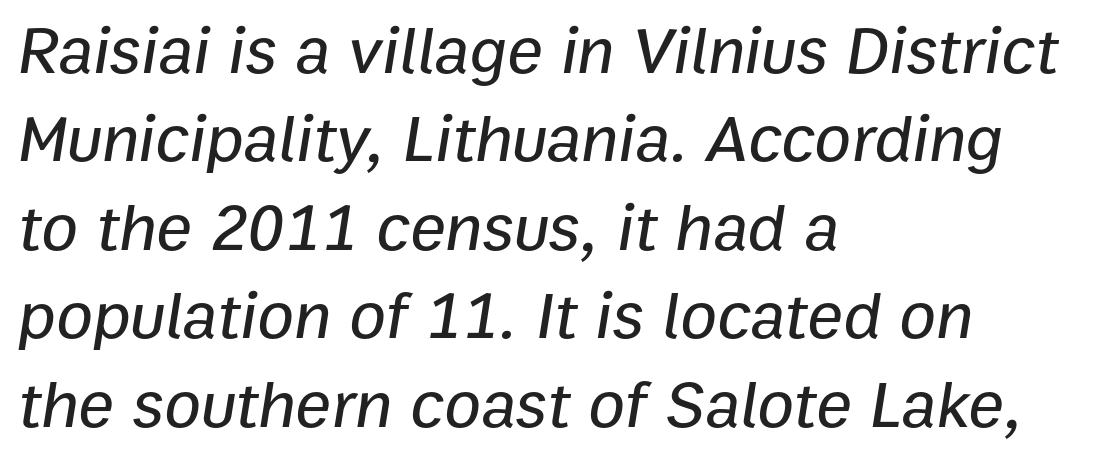
Q: Is the text italic (slanted)? A: Yes, it leans right by about 9 degrees.
Q: Is the text underlined? A: No.
Q: How is the paragraph aligned? A: Left-aligned.
Q: Is the spacing between letters normal or unusually wide? A: Normal.
Q: Is the spacing between lines tight, normal or loose? A: Normal.
Q: Width (condensed, normal, or wide)? A: Normal.
Q: Stroke contrast? A: Low.
Q: x-height? A: Medium.
Q: Monospaced? A: No.
